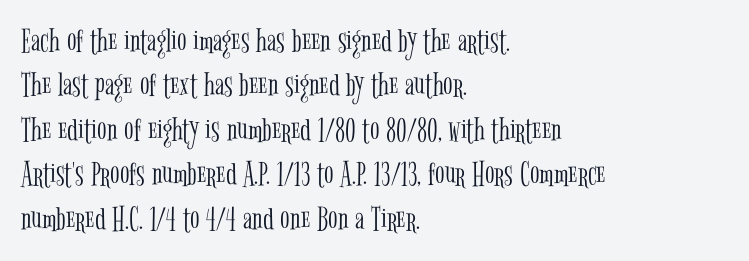
{"serif": "yes", "italic": "no", "bold": "no", "weight": "light", "width": "condensed", "stroke_contrast": "low", "x_height": "medium", "monospaced": "no", "underline": "no", "align": "left", "line_spacing": "normal", "line_spacing_ratio": 1.27, "letter_spacing": "normal", "letter_spacing_em": 0.0, "glyph_px": 35}
